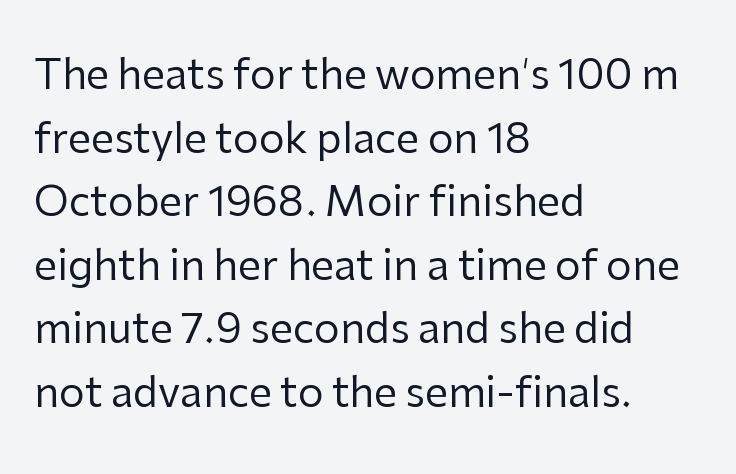
Posture: upright roman. Caption: standard tracking, unaltered. Classification — sans serif. Which margin do the lines hug? The left one — the right edge is uneven. Students, observe: this is what conventionally led text looks like.
